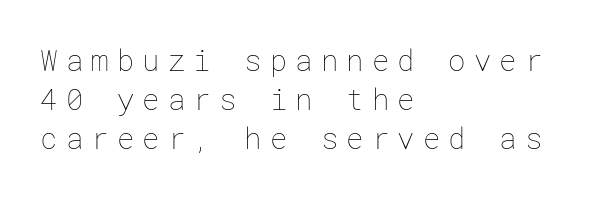
Q: Is the text bold? A: No.
Q: Is the text italic (slanted)? A: No, it is upright.
Q: Is the text underlined? A: No.
Q: How is the paragraph aligned? A: Left-aligned.
Q: Is the spacing between letters normal or unusually wide? A: Unusually wide.
Q: Is the spacing between lines tight, normal or loose? A: Normal.
Q: Width (condensed, normal, or wide)? A: Normal.
Q: Stroke contrast? A: Low.
Q: x-height? A: Medium.
